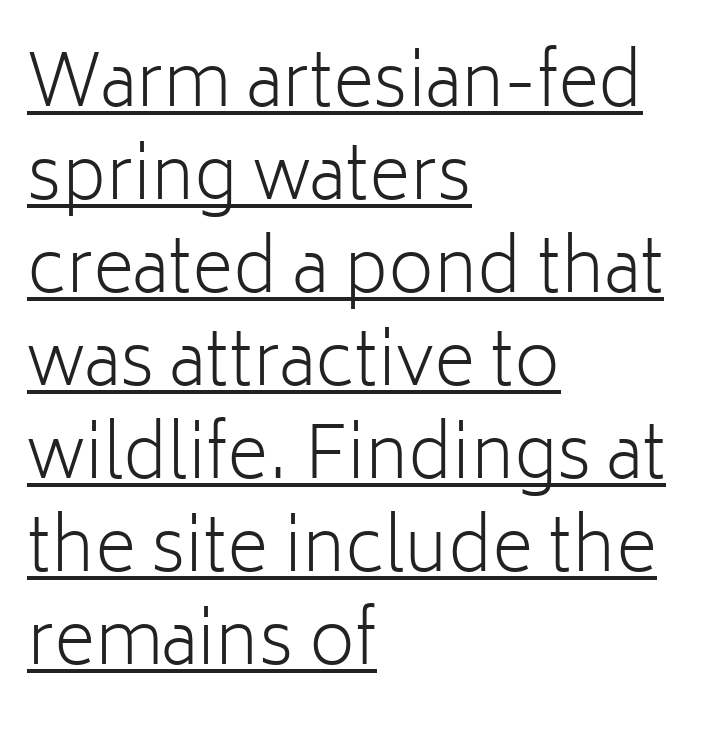
{"serif": "no", "italic": "no", "bold": "no", "weight": "light", "width": "normal", "stroke_contrast": "low", "x_height": "medium", "monospaced": "no", "underline": "yes", "align": "left", "line_spacing": "normal", "line_spacing_ratio": 1.31, "letter_spacing": "normal", "letter_spacing_em": 0.0, "glyph_px": 71}
